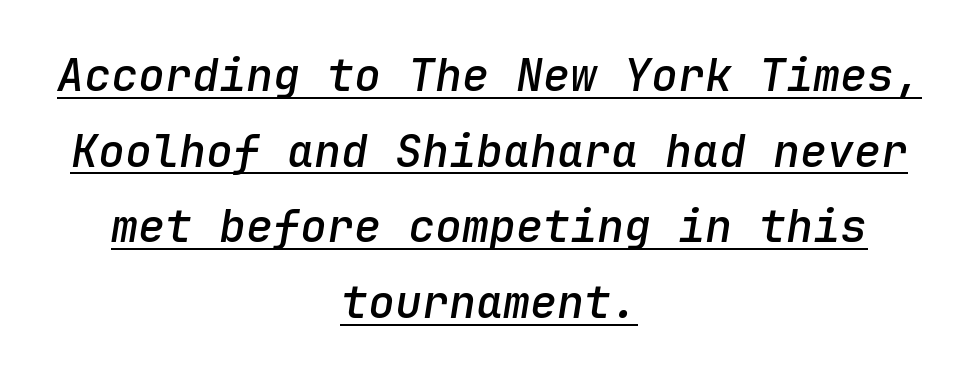
The image shows 45 px semibold type, italic (leaning right), monospaced; set centered, normal line spacing (1.68x), normal letter spacing, underlined; low stroke contrast and a medium x-height.
